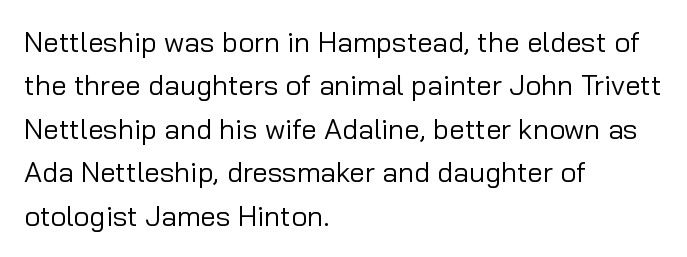
The image shows 28 px regular-weight sans-serif type, upright; set left-aligned, normal line spacing (1.55x), normal letter spacing, not underlined; low stroke contrast and a medium x-height.
